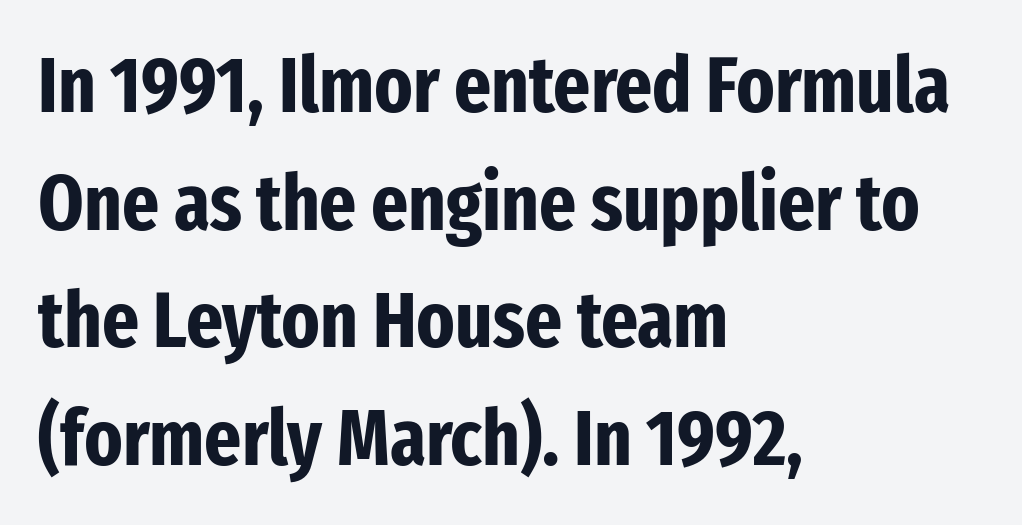
Spacing between characters is what you'd get straight out of the box. Ordinary non-slanted type is in use. A typesetter would call this proportional, since set widths differ per character. Typographic density is high because the face is bold. The area under the type is left untouched. This block has exactly the height ordinary leading produces.
